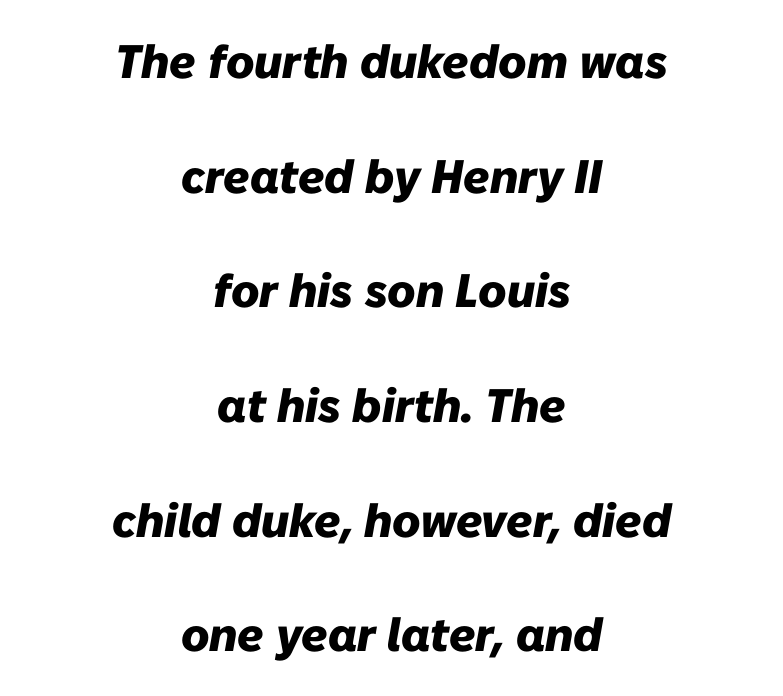
{"italic": "yes", "lean": "right", "slant_degrees": 10, "bold": "yes", "weight": "heavy", "width": "normal", "stroke_contrast": "low", "x_height": "medium", "monospaced": "no", "underline": "no", "align": "center", "line_spacing": "loose", "line_spacing_ratio": 2.44, "letter_spacing": "normal", "letter_spacing_em": 0.0, "glyph_px": 47}
